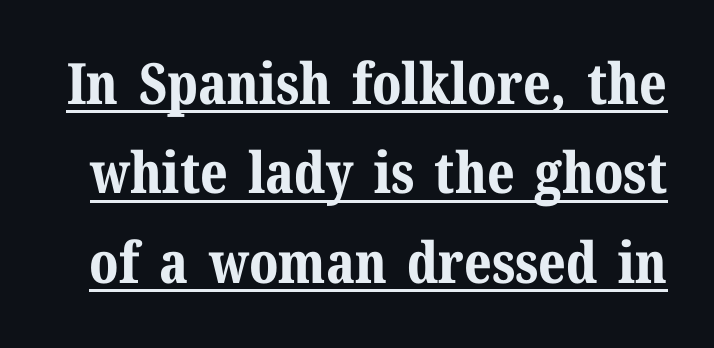
The image shows 57 px bold serif type, upright; set normal line spacing (1.57x), normal letter spacing, underlined; medium stroke contrast and a medium x-height.
